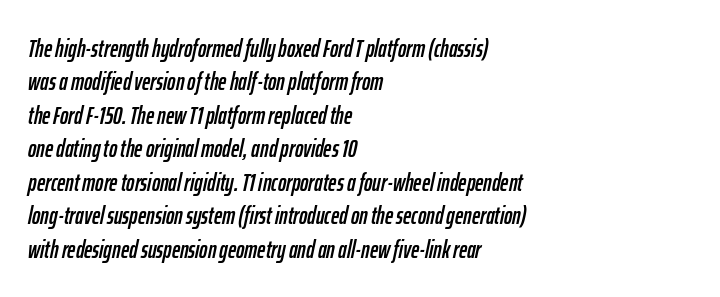
Decoration check: the copy has no underline. There's an unmistakable incline to the writing here. Horizontal bands of white between lines are of average thickness. A student would call this left alignment; a typographer would say flush left, rag right. Nobody touched the tracking dial on this one.
